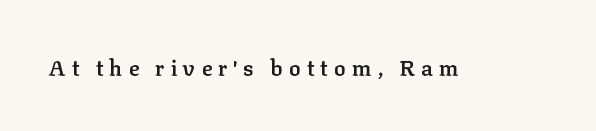
Q: Is the text bold? A: Semi-bold.
Q: Is the text italic (slanted)? A: No, it is upright.
Q: Is the text underlined? A: No.
Q: Is the spacing between letters normal or unusually wide? A: Unusually wide.
